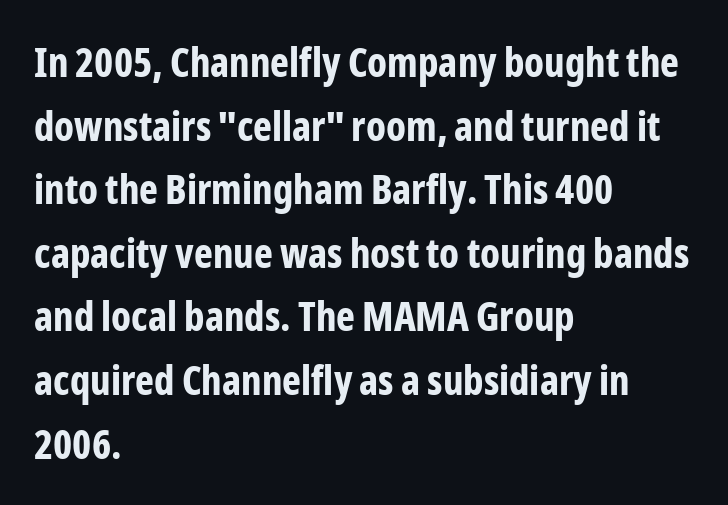
The image shows 40 px bold, condensed sans-serif type, upright; set left-aligned, normal line spacing (1.59x), normal letter spacing, not underlined; low stroke contrast and a medium x-height.
